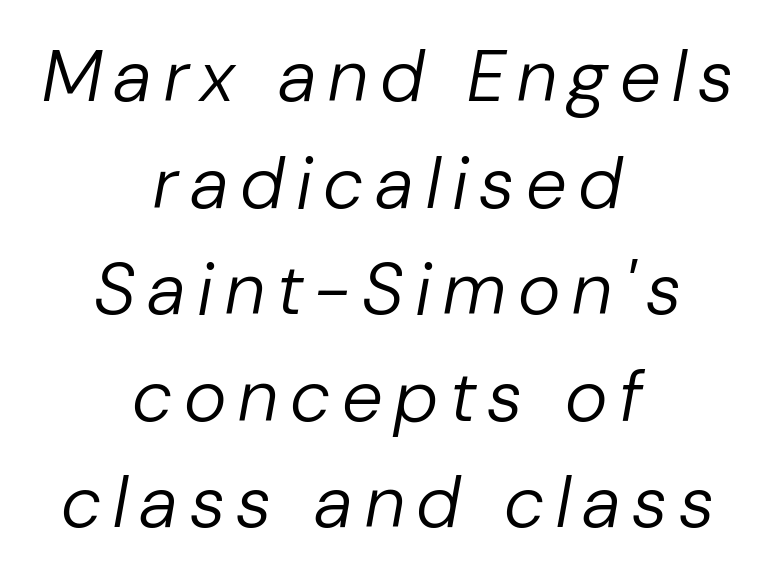
What's the leading like? Ordinary, nothing unusual. Notice how the stems are inclined rather than vertical — that's the hallmark of italics. The glyphs are unaccompanied by any horizontal stroke below them. Each letter keeps its own natural width here, so spacing adapts to shape. On a weight scale, this lands at 450 or below. The lines are quadded center.
